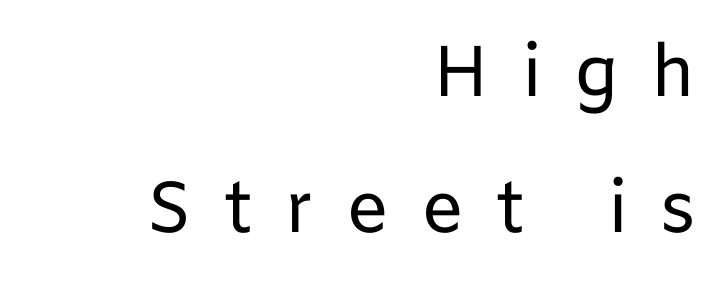
Q: Is the text bold? A: No.
Q: Is the text italic (slanted)? A: No, it is upright.
Q: Is the typeface a serif or a sans-serif typeface? A: Sans-serif.
Q: Is the text underlined? A: No.
Q: How is the paragraph aligned? A: Right-aligned.
Q: Is the spacing between letters normal or unusually wide? A: Unusually wide.
Q: Width (condensed, normal, or wide)? A: Normal.
Q: Stroke contrast? A: Low.
Q: x-height? A: Medium.
Q: Monospaced? A: No.
